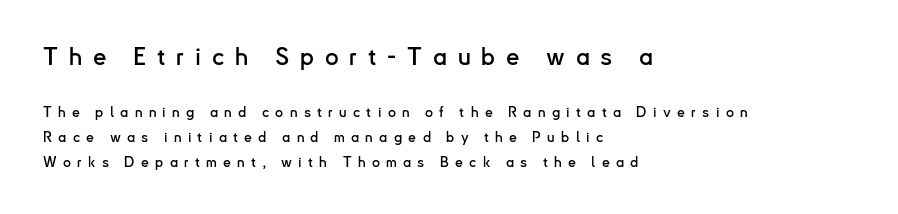
Q: Is the text italic (slanted)? A: No, it is upright.
Q: Is the text underlined? A: No.
Q: How is the paragraph aligned? A: Left-aligned.
Q: Is the spacing between letters normal or unusually wide? A: Unusually wide.
Q: Which block of text is set in a larger size, the first (top) or the second (bottom)? A: The first (top) one.
